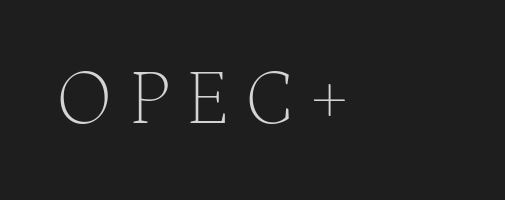
The image shows 79 px thin serif type, upright; set not underlined; medium stroke contrast and a medium x-height.
